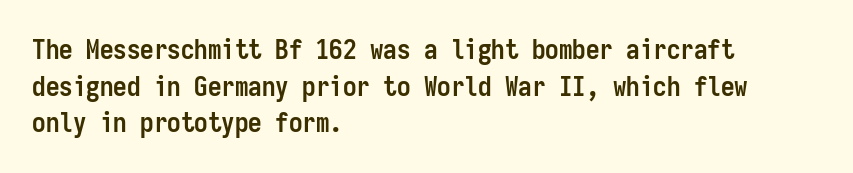
Q: Is the text bold? A: Yes.
Q: Is the text italic (slanted)? A: No, it is upright.
Q: Is the text underlined? A: No.
Q: How is the paragraph aligned? A: Left-aligned.
Q: Is the spacing between letters normal or unusually wide? A: Normal.
Q: Is the spacing between lines tight, normal or loose? A: Normal.
